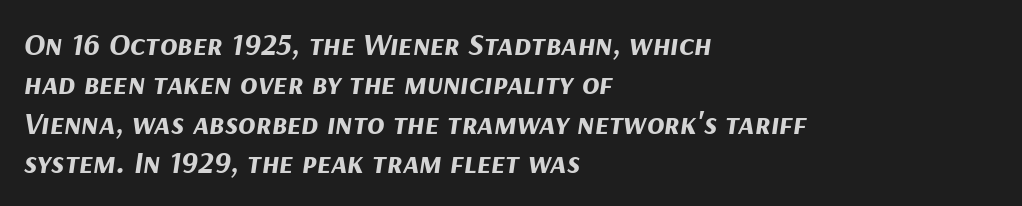
The face used here is proportionally spaced, like ordinary book or web type. Has an underline been added? It has not. What weight is shown? A full bold with thick strokes. Posture: slanted. The compositor pushed each line to the left boundary.
